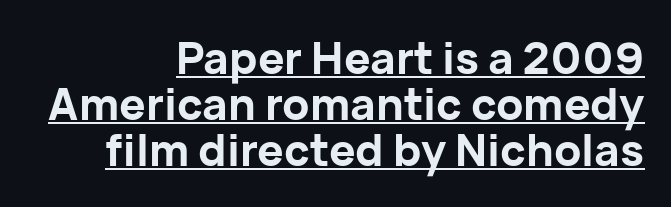
The image shows 44 px bold sans-serif type, upright; set right-aligned, tight line spacing (1.04x), normal letter spacing, underlined; low stroke contrast and a medium x-height.
